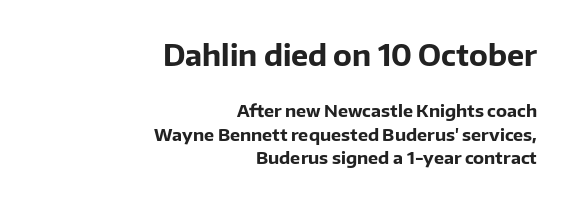
{"serif": "no", "italic": "no", "bold": "yes", "weight": "bold", "width": "normal", "stroke_contrast": "low", "x_height": "medium", "monospaced": "no", "underline": "no", "align": "right", "line_spacing": "normal", "line_spacing_ratio": 1.38, "letter_spacing": "normal", "letter_spacing_em": 0.0, "larger_block": "first", "size_ratio": 1.71, "glyph_px": 29}
